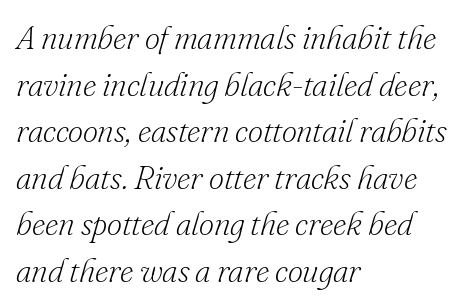
Note the varied advance widths — an 'i' is clearly narrower than an 'm'. Characters follow at the spacing the type designer built in. It's the slanting kind of type. Is this a sans? No — the strokes have serifs. How would I describe the line gaps? Plain and ordinary. No extra ink here — the face is not bold.
